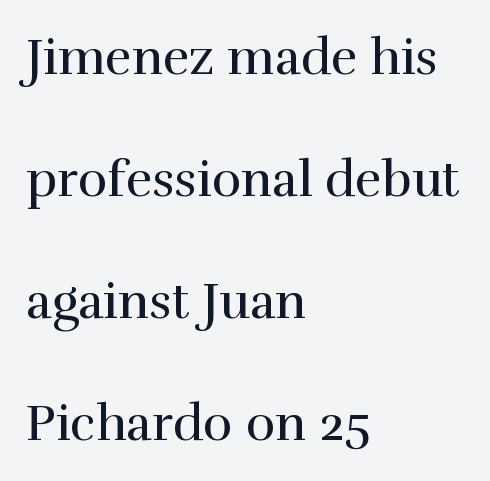
{"serif": "yes", "italic": "no", "bold": "no", "weight": "regular", "width": "normal", "stroke_contrast": "high", "x_height": "medium", "monospaced": "no", "underline": "no", "align": "left", "line_spacing": "loose", "line_spacing_ratio": 2.44, "letter_spacing": "normal", "letter_spacing_em": 0.0, "glyph_px": 50}
